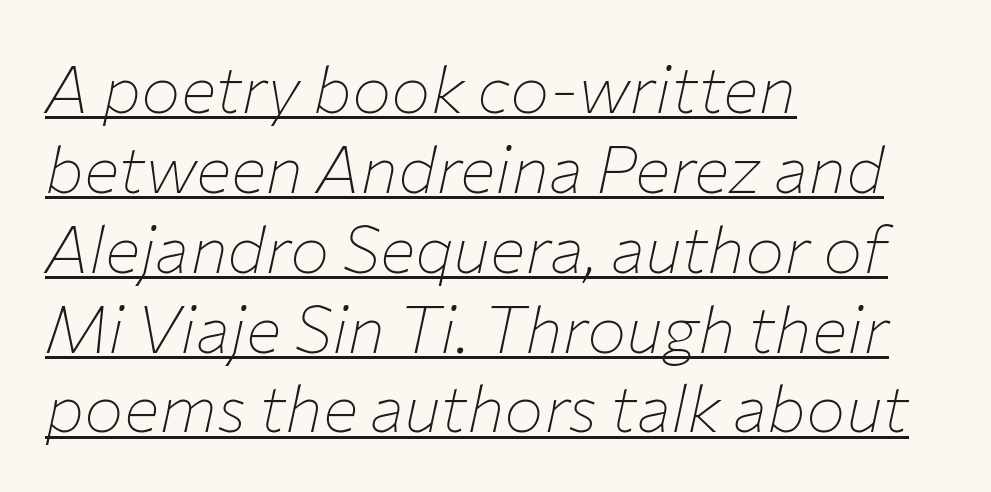
The image shows 66 px thin type, italic (leaning right); set left-aligned, line spacing 1.21x, normal letter spacing, underlined; low stroke contrast and a medium x-height.
